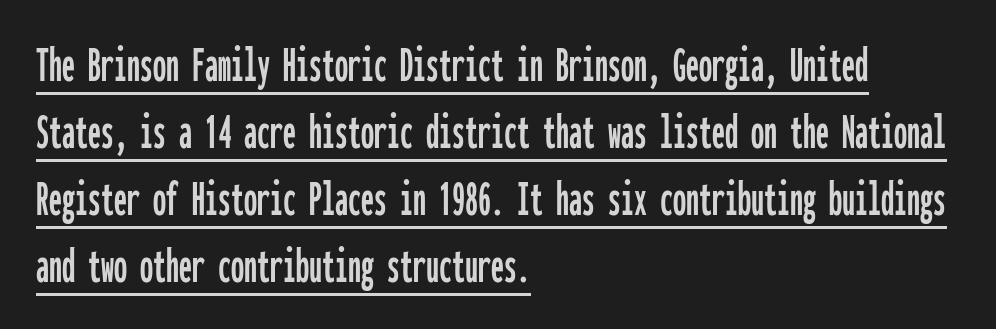
Leading: standard. Unlike a traditional serif, this face leaves its strokes unadorned. Nope, not italic — everything's standing straight. You could count columns in this text — the font is strictly monospaced. A typesetter would call this zero additional tracking. Reading down the block, your eye returns to a fixed left position each line.
